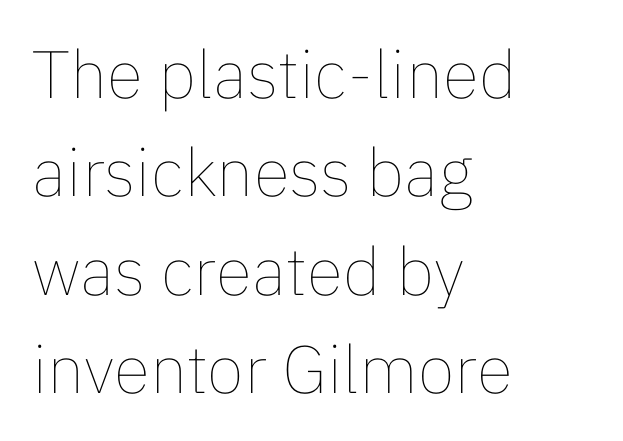
Q: Is the text bold? A: No.
Q: Is the text italic (slanted)? A: No, it is upright.
Q: Is the text underlined? A: No.
Q: How is the paragraph aligned? A: Left-aligned.
Q: Is the spacing between letters normal or unusually wide? A: Normal.
Q: Is the spacing between lines tight, normal or loose? A: Normal.
Q: Width (condensed, normal, or wide)? A: Normal.
Q: Stroke contrast? A: Low.
Q: x-height? A: Medium.
Q: Monospaced? A: No.
